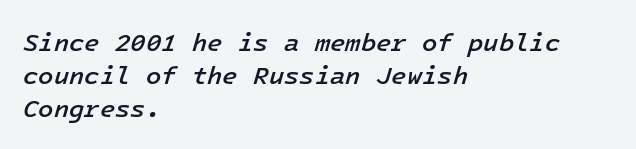
The image shows 25 px text type, italic (leaning right); set left-aligned, normal line spacing (1.33x), normal letter spacing, not underlined.
